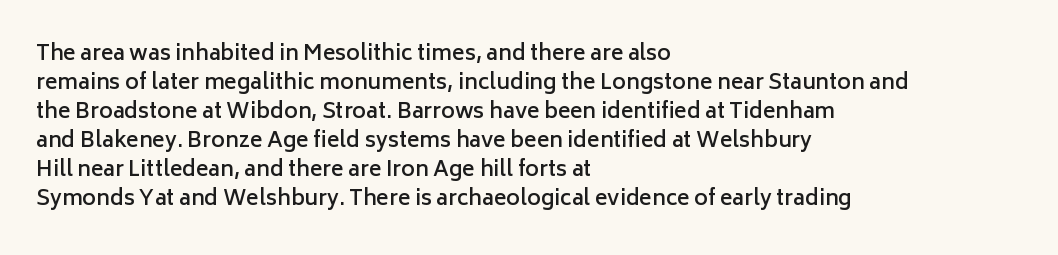
These lines keep a tight, regular rhythm from letter to letter. If you drew a ruler down the left edge, every line would touch it. Compared with an ordinary text face, these strokes are moderately heavier — a semibold. Whoever set this chose a conventional vertical rhythm. The glyphs are unaccompanied by any horizontal stroke below them.
